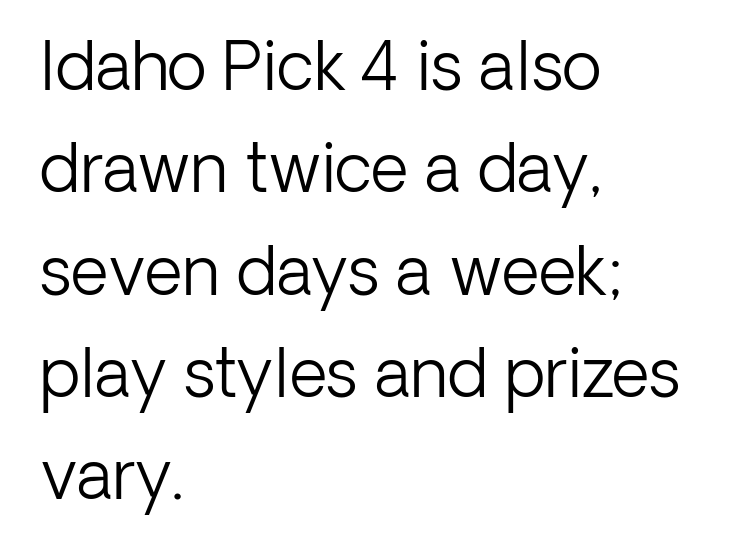
The image shows 66 px light sans-serif type, upright; set left-aligned, normal line spacing (1.55x), normal letter spacing, not underlined; low stroke contrast and a medium x-height.
